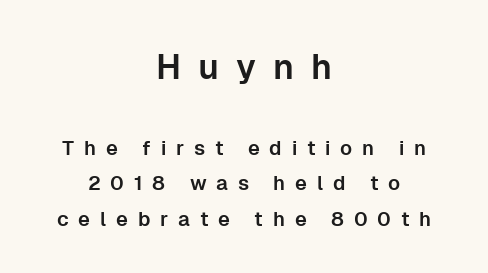
The image shows 35 px sans-serif type, upright; set centered, line spacing 1.79x, unusually wide letter spacing (+0.49 em), not underlined; the first (top) block is 1.75x larger; low stroke contrast and a medium x-height.
